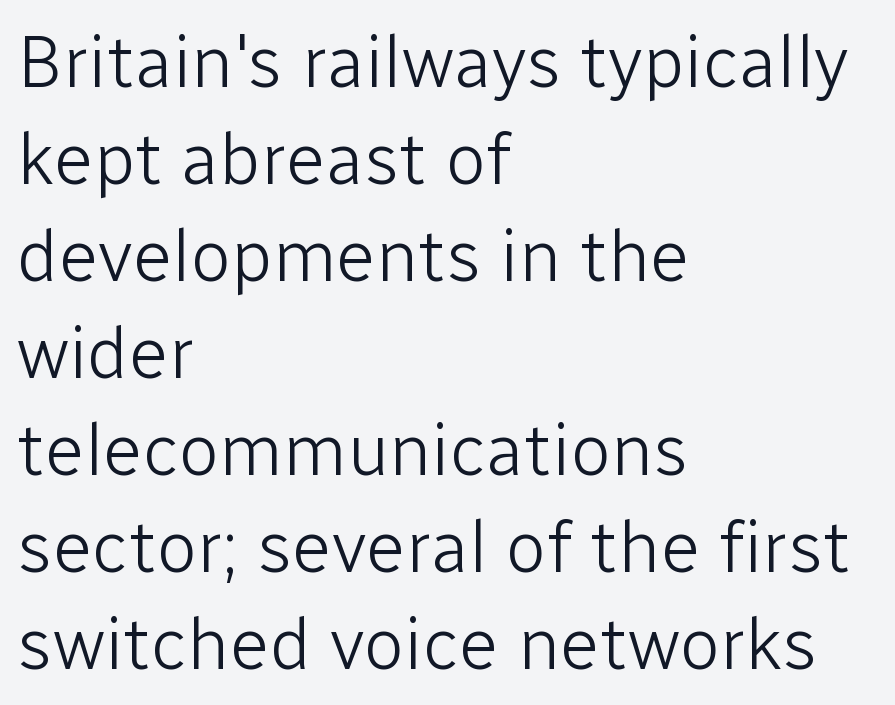
Q: Is the text bold? A: No.
Q: Is the text italic (slanted)? A: No, it is upright.
Q: Is the typeface a serif or a sans-serif typeface? A: Sans-serif.
Q: Is the text underlined? A: No.
Q: How is the paragraph aligned? A: Left-aligned.
Q: Is the spacing between letters normal or unusually wide? A: Normal.
Q: Is the spacing between lines tight, normal or loose? A: Normal.
Q: Width (condensed, normal, or wide)? A: Normal.
Q: Stroke contrast? A: Low.
Q: x-height? A: Medium.
Q: Monospaced? A: No.
